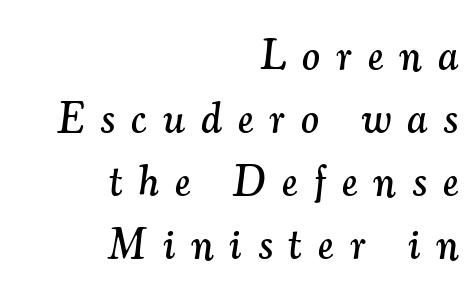
{"serif": "yes", "italic": "yes", "lean": "right", "slant_degrees": 7, "width": "normal", "stroke_contrast": "medium", "x_height": "small", "monospaced": "no", "underline": "no", "align": "right", "line_spacing": "normal", "line_spacing_ratio": 1.5, "letter_spacing": "wide", "letter_spacing_em": 0.39, "glyph_px": 42}
